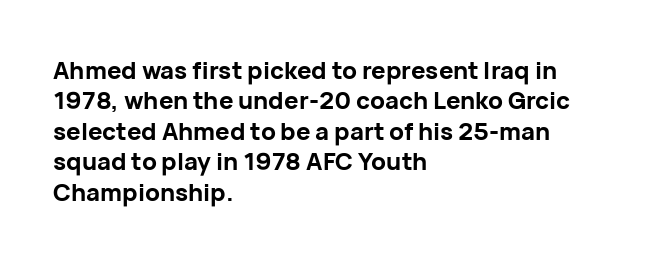
{"italic": "no", "bold": "yes", "underline": "no", "align": "left", "line_spacing": "normal", "line_spacing_ratio": 1.27, "letter_spacing": "normal", "letter_spacing_em": 0.0, "glyph_px": 24}
